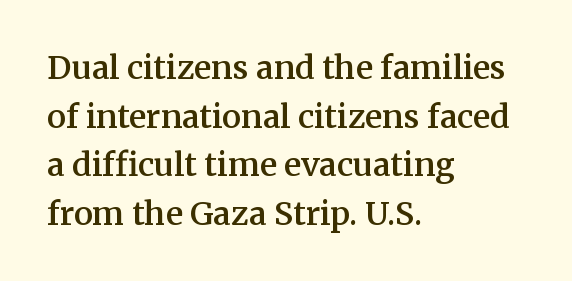
Q: Is the text bold? A: Semi-bold.
Q: Is the text italic (slanted)? A: No, it is upright.
Q: Is the typeface a serif or a sans-serif typeface? A: Serif.
Q: Is the text underlined? A: No.
Q: How is the paragraph aligned? A: Left-aligned.
Q: Is the spacing between letters normal or unusually wide? A: Normal.
Q: Is the spacing between lines tight, normal or loose? A: Normal.
Q: Width (condensed, normal, or wide)? A: Normal.
Q: Stroke contrast? A: Medium.
Q: x-height? A: Medium.
Q: Monospaced? A: No.
